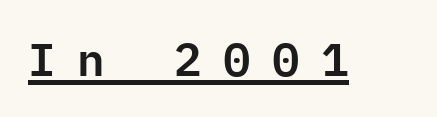
Q: Is the text italic (slanted)? A: No, it is upright.
Q: Is the typeface a serif or a sans-serif typeface? A: Sans-serif.
Q: Is the text underlined? A: Yes.
Q: Is the spacing between letters normal or unusually wide? A: Unusually wide.
Q: Width (condensed, normal, or wide)? A: Normal.
Q: Stroke contrast? A: Low.
Q: x-height? A: Medium.
Q: Monospaced? A: Yes.
